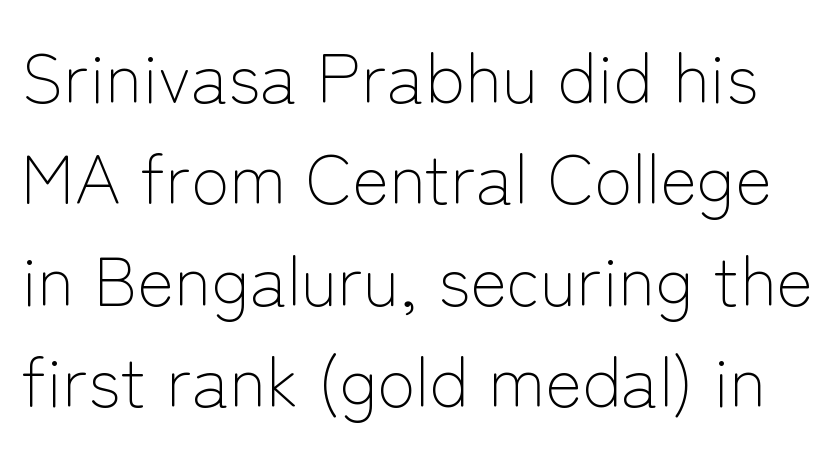
Q: Is the text bold? A: No.
Q: Is the text italic (slanted)? A: No, it is upright.
Q: Is the typeface a serif or a sans-serif typeface? A: Sans-serif.
Q: Is the text underlined? A: No.
Q: Is the spacing between letters normal or unusually wide? A: Normal.
Q: Is the spacing between lines tight, normal or loose? A: Normal.
Q: Width (condensed, normal, or wide)? A: Normal.
Q: Stroke contrast? A: Low.
Q: x-height? A: Medium.
Q: Monospaced? A: No.
